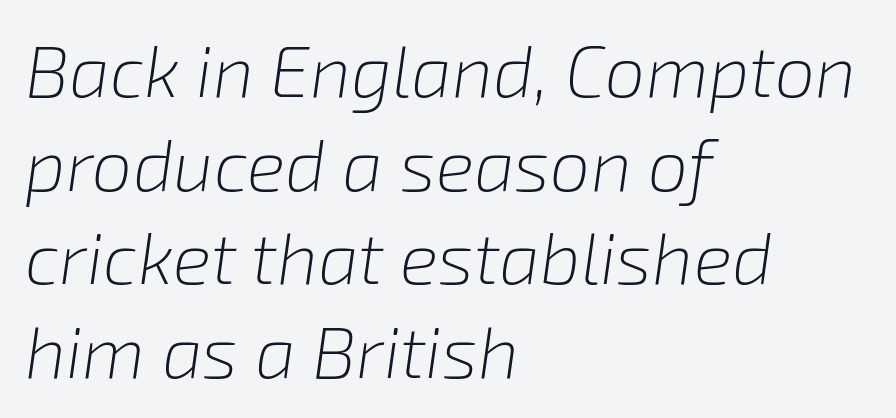
Observe the lean: these are italic letterforms. You could call the tracking neutral — neither tight nor loose. The cut favours lightness, reaching ordinary text weight at its darkest. Each letter keeps its own natural width here, so spacing adapts to shape. Underline: absent.
